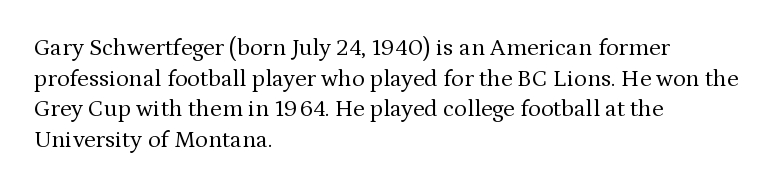
Q: Is the text bold? A: No.
Q: Is the text italic (slanted)? A: No, it is upright.
Q: Is the text underlined? A: No.
Q: How is the paragraph aligned? A: Left-aligned.
Q: Is the spacing between letters normal or unusually wide? A: Normal.
Q: Is the spacing between lines tight, normal or loose? A: Normal.
